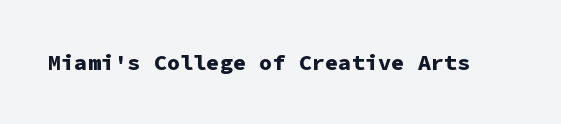
Q: Is the text bold? A: Yes.
Q: Is the text italic (slanted)? A: No, it is upright.
Q: Is the text underlined? A: No.
Q: Is the spacing between letters normal or unusually wide? A: Normal.
